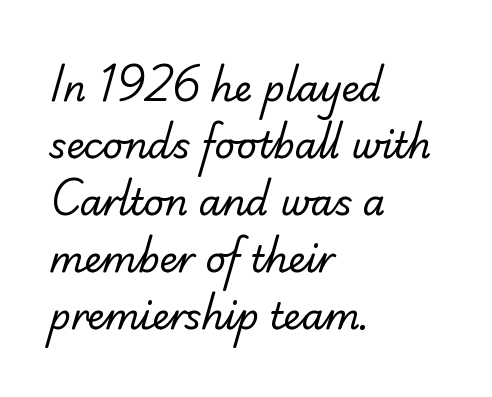
Q: Is the text bold? A: No.
Q: Is the typeface a serif or a sans-serif typeface? A: Sans-serif.
Q: Is the text underlined? A: No.
Q: How is the paragraph aligned? A: Left-aligned.
Q: Is the spacing between letters normal or unusually wide? A: Normal.
Q: Is the spacing between lines tight, normal or loose? A: Normal.
Q: Width (condensed, normal, or wide)? A: Normal.
Q: Stroke contrast? A: Low.
Q: x-height? A: Small.
Q: Monospaced? A: No.
